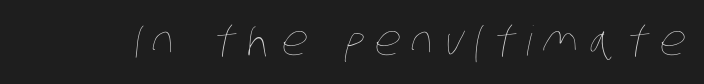
The image shows 41 px thin, condensed type; set unusually wide letter spacing (+0.26 em), not underlined; low stroke contrast and a large x-height.
